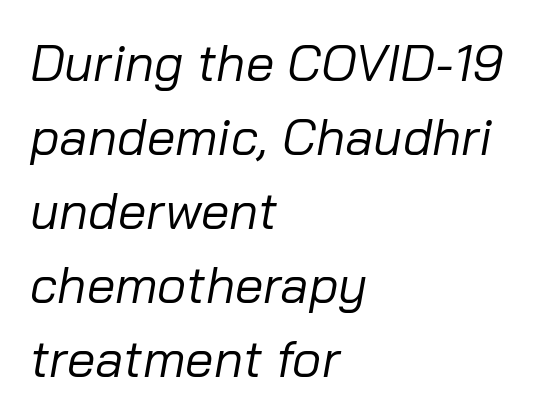
The image shows 51 px regular-weight type, italic (leaning right); set left-aligned, normal line spacing (1.45x), normal letter spacing, not underlined; low stroke contrast and a medium x-height.
